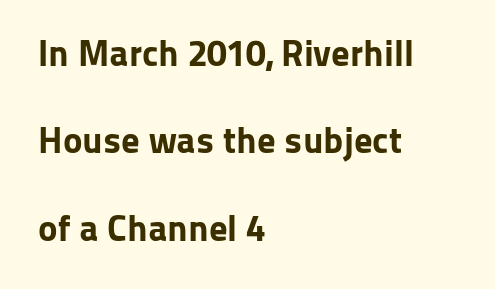
What kind of face is this? One without serifs — a sans. Emphasis by weight is at full strength: bold. The rendering keeps characters at their native spacing. Posture: vertical.
